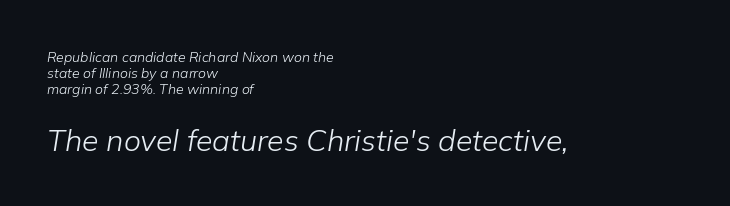
{"italic": "yes", "lean": "right", "slant_degrees": 9, "bold": "no", "weight": "light", "width": "normal", "stroke_contrast": "low", "x_height": "medium", "monospaced": "no", "underline": "no", "align": "left", "line_spacing_ratio": 1.16, "letter_spacing": "normal", "letter_spacing_em": 0.0, "larger_block": "second", "size_ratio": 2.14, "glyph_px": 30}
